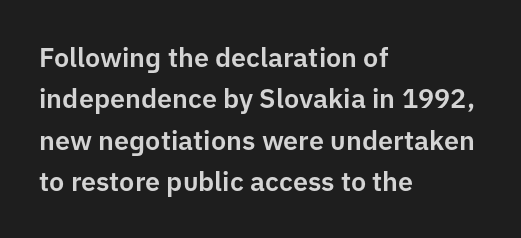
{"italic": "no", "underline": "no", "align": "left", "line_spacing": "normal", "line_spacing_ratio": 1.53, "letter_spacing": "normal", "letter_spacing_em": 0.0, "glyph_px": 27}
